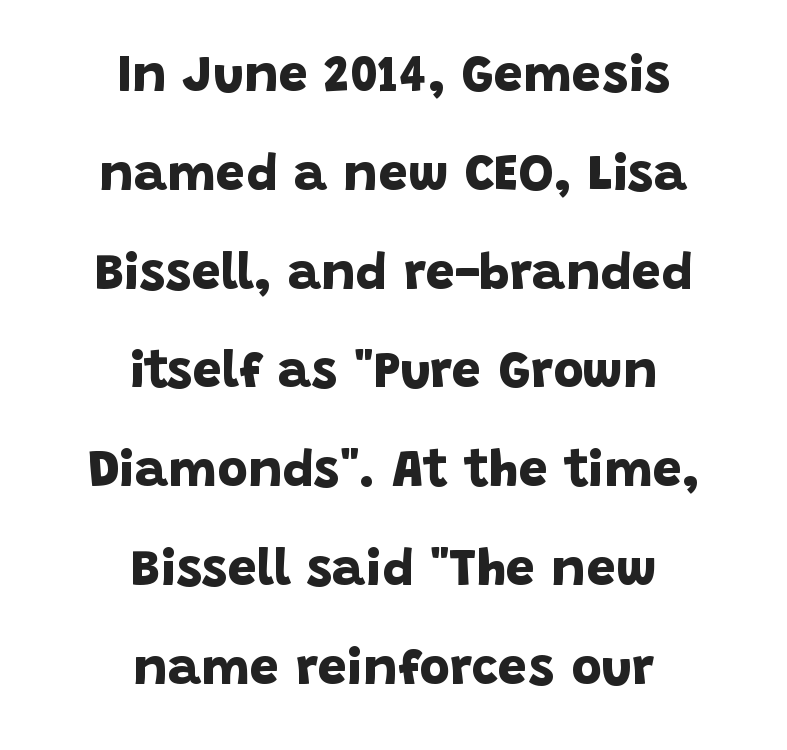
{"serif": "no", "bold": "yes", "weight": "bold", "width": "normal", "stroke_contrast": "low", "x_height": "large", "monospaced": "no", "underline": "no", "align": "center", "line_spacing": "loose", "line_spacing_ratio": 1.9, "letter_spacing": "normal", "letter_spacing_em": 0.0, "glyph_px": 52}
